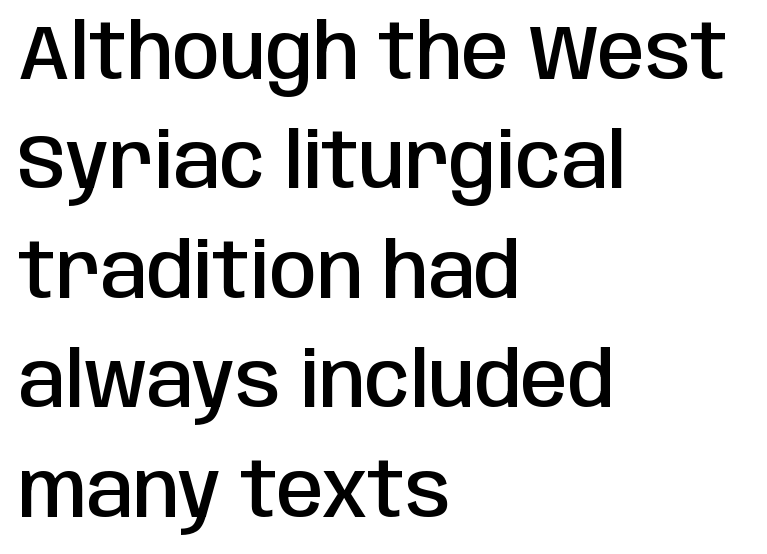
Q: Is the text bold? A: Semi-bold.
Q: Is the text italic (slanted)? A: No, it is upright.
Q: Is the typeface a serif or a sans-serif typeface? A: Sans-serif.
Q: Is the text underlined? A: No.
Q: How is the paragraph aligned? A: Left-aligned.
Q: Is the spacing between letters normal or unusually wide? A: Normal.
Q: Is the spacing between lines tight, normal or loose? A: Normal.
Q: Width (condensed, normal, or wide)? A: Condensed.
Q: Stroke contrast? A: Low.
Q: x-height? A: Large.
Q: Monospaced? A: No.
